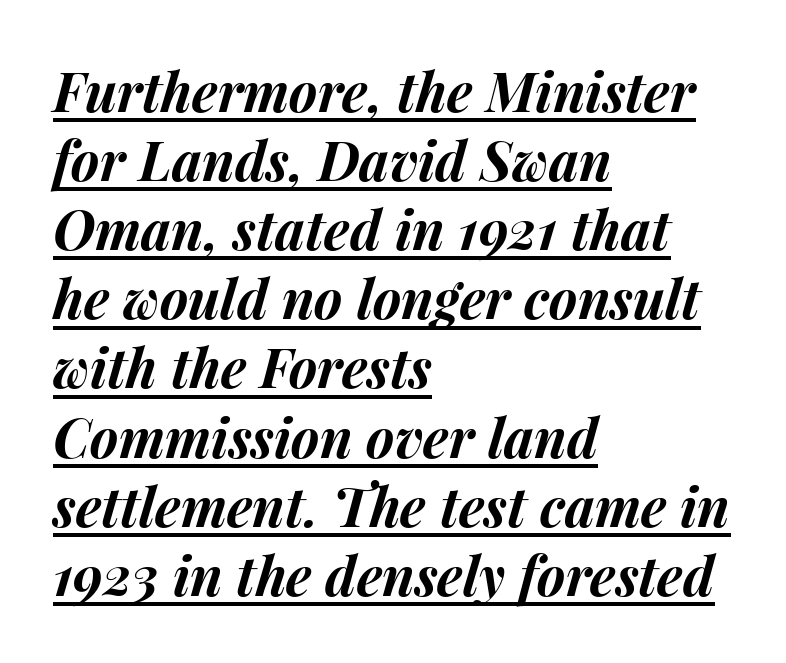
The setting favours the left margin, as ordinary paragraphs usually do. Compared with undecorated copy, this sample adds a rule below the words. Compared with an ordinary text face, these strokes are far heavier — a full bold. Emphasis-style slanted type is in use. The passage shown has conventional tracking throughout. Evenly set lines give the paragraph a standard silhouette.
